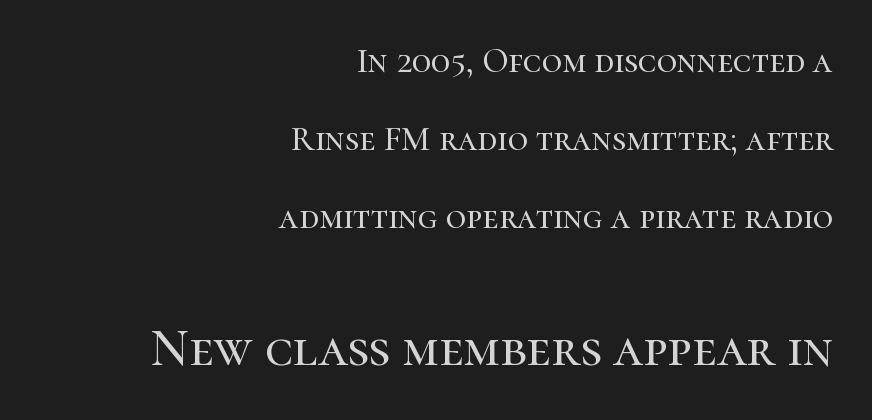
{"serif": "yes", "italic": "no", "width": "normal", "stroke_contrast": "high", "x_height": "medium", "monospaced": "no", "underline": "no", "align": "right", "line_spacing": "loose", "line_spacing_ratio": 2.23, "letter_spacing": "normal", "letter_spacing_em": 0.0, "larger_block": "second", "size_ratio": 1.51, "glyph_px": 53}
